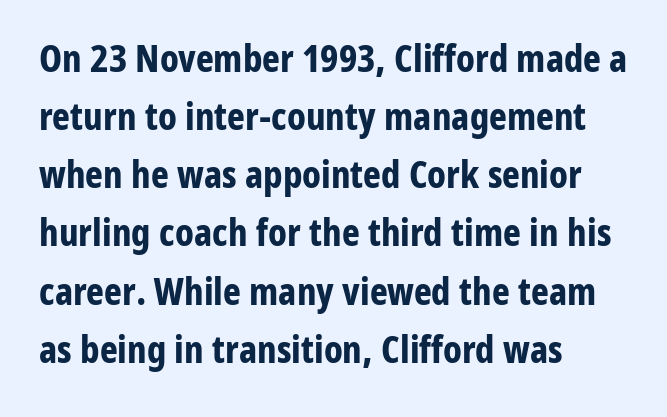
Note: no serifs on the glyphs. The passage shown is emphatically bold. A normal amount of white space separates one row of letters from the next. The letters sit at their default tracking, neither squeezed nor spread. Proportional: the letters do not fall into vertical columns. The words here are not underlined.
